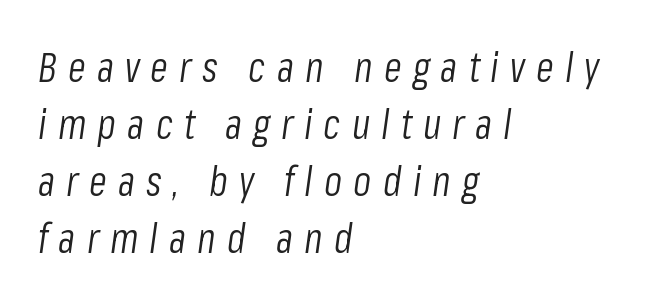
The image shows 41 px light, condensed type, italic (leaning right); set left-aligned, normal line spacing (1.39x), unusually wide letter spacing (+0.27 em), not underlined; low stroke contrast and a medium x-height.
